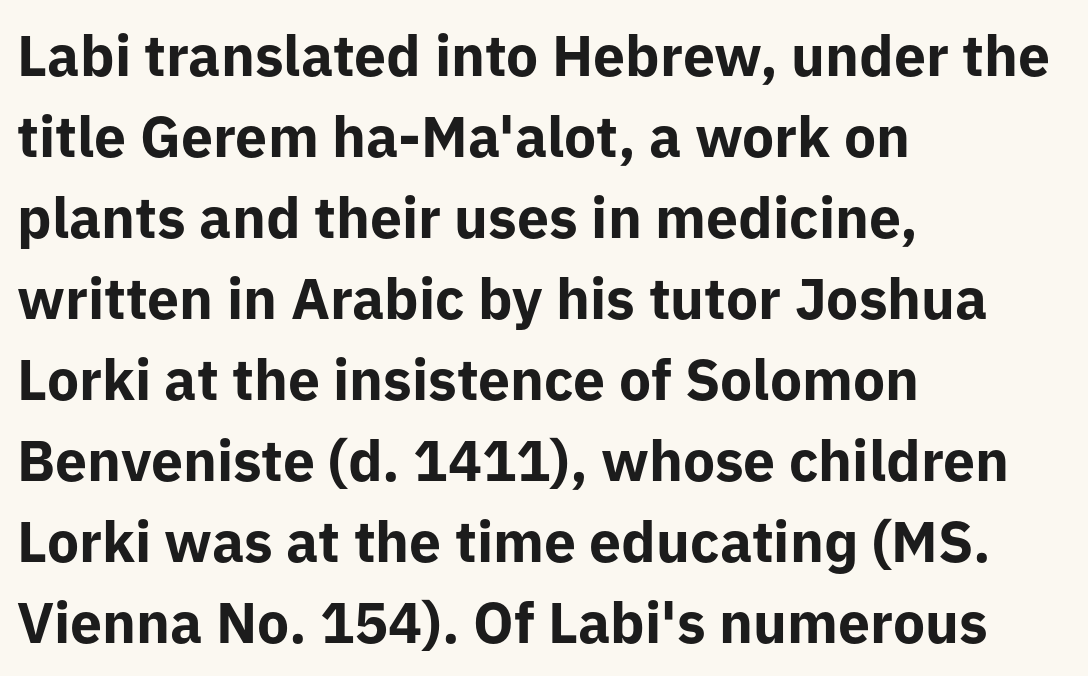
Q: Is the text bold? A: Yes.
Q: Is the text italic (slanted)? A: No, it is upright.
Q: Is the typeface a serif or a sans-serif typeface? A: Sans-serif.
Q: Is the text underlined? A: No.
Q: How is the paragraph aligned? A: Left-aligned.
Q: Is the spacing between letters normal or unusually wide? A: Normal.
Q: Is the spacing between lines tight, normal or loose? A: Normal.
Q: Width (condensed, normal, or wide)? A: Normal.
Q: Stroke contrast? A: Low.
Q: x-height? A: Medium.
Q: Monospaced? A: No.
